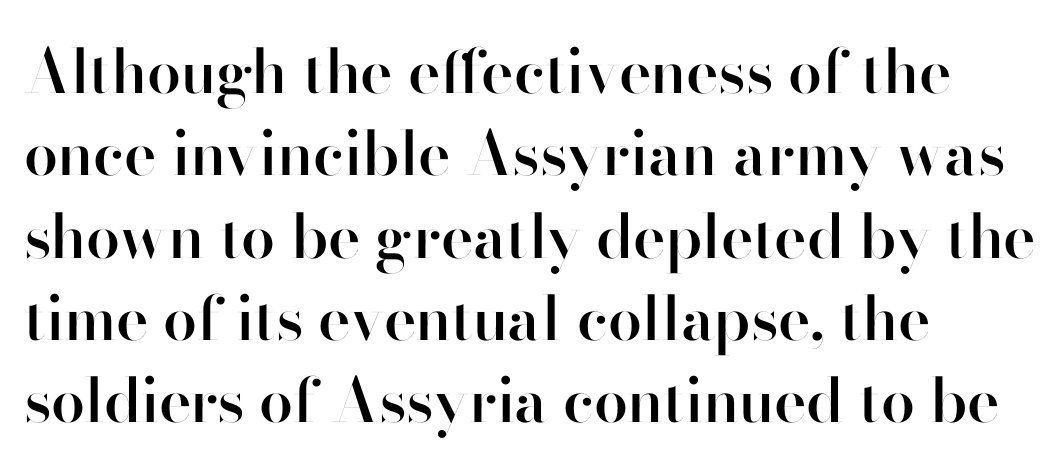
Reading down the block, your eye returns to a fixed left position each line. In terms of letterform style, serifs are entirely absent. Glyph-to-glyph distance matches everyday printed text. The lines sit at an ordinary, default distance from one another. Proportional: the letters do not fall into vertical columns. Letters rest on an invisible, unmarked baseline.
